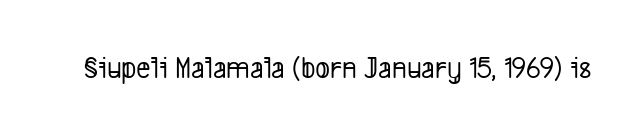
The image shows 31 px condensed sans-serif type; set normal letter spacing, not underlined; low stroke contrast and a medium x-height.
